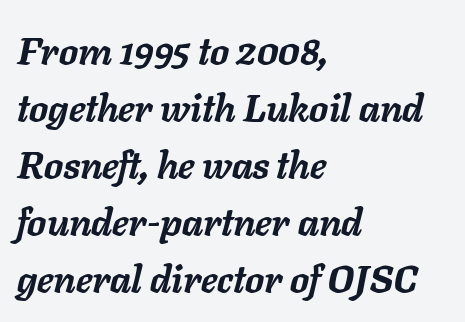
Unmarked baselines from the first word to the last. Pretty heavy lettering here — definitely bold. Interline gaps are of average width in this sample. If you drew a line through each stem, it would be angled. Here the glyphs are tracked normally, forming tight word shapes. Is this a fixed-width face? No — the glyphs have proportional, varying widths.
